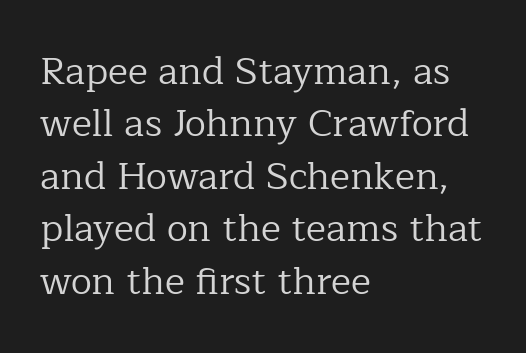
Q: Is the text bold? A: No.
Q: Is the text italic (slanted)? A: No, it is upright.
Q: Is the typeface a serif or a sans-serif typeface? A: Serif.
Q: Is the text underlined? A: No.
Q: How is the paragraph aligned? A: Left-aligned.
Q: Is the spacing between letters normal or unusually wide? A: Normal.
Q: Is the spacing between lines tight, normal or loose? A: Normal.
Q: Width (condensed, normal, or wide)? A: Normal.
Q: Stroke contrast? A: Low.
Q: x-height? A: Medium.
Q: Monospaced? A: No.
